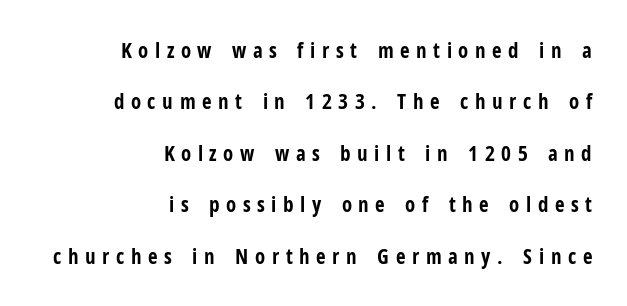
The image shows 21 px bold type, upright; set right-aligned, loose line spacing (2.45x), unusually wide letter spacing (+0.31 em), not underlined.
